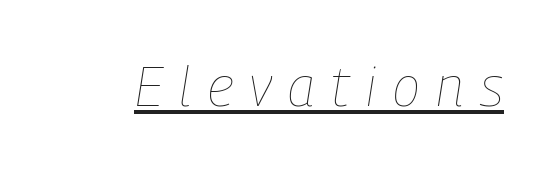
The image shows 56 px thin, condensed type, italic (leaning right); set unusually wide letter spacing (+0.3 em), underlined; low stroke contrast and a medium x-height.
